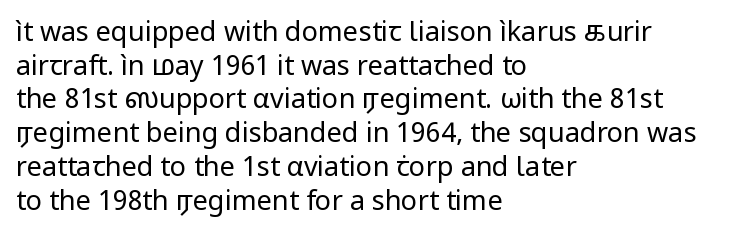
The image shows 27 px text type, upright; set left-aligned, normal line spacing (1.25x), normal letter spacing, not underlined.
